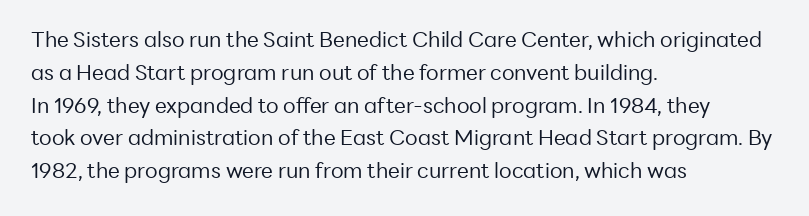
Q: Is the text bold? A: No.
Q: Is the text italic (slanted)? A: No, it is upright.
Q: Is the text underlined? A: No.
Q: How is the paragraph aligned? A: Left-aligned.
Q: Is the spacing between letters normal or unusually wide? A: Normal.
Q: Is the spacing between lines tight, normal or loose? A: Normal.
